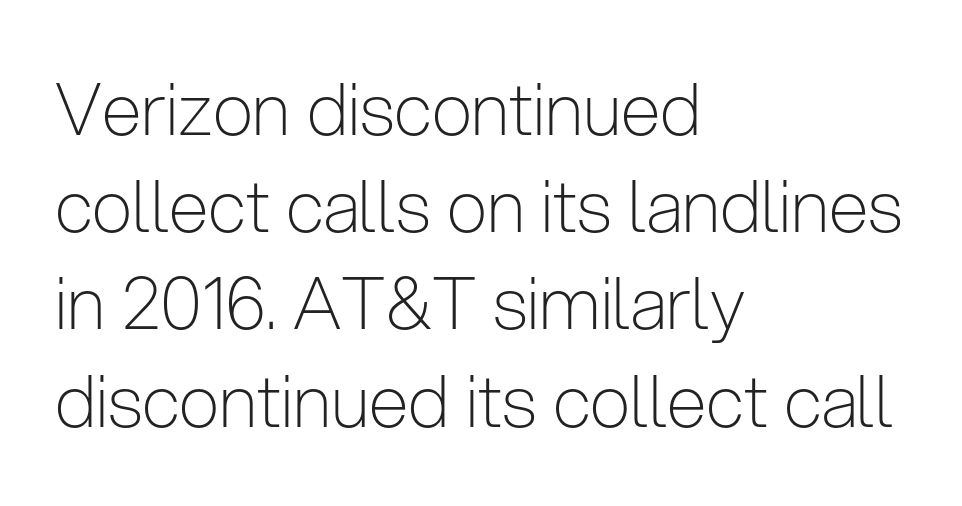
Q: Is the text bold? A: No.
Q: Is the text italic (slanted)? A: No, it is upright.
Q: Is the typeface a serif or a sans-serif typeface? A: Sans-serif.
Q: Is the text underlined? A: No.
Q: How is the paragraph aligned? A: Left-aligned.
Q: Is the spacing between letters normal or unusually wide? A: Normal.
Q: Is the spacing between lines tight, normal or loose? A: Normal.
Q: Width (condensed, normal, or wide)? A: Condensed.
Q: Stroke contrast? A: Low.
Q: x-height? A: Medium.
Q: Monospaced? A: No.
